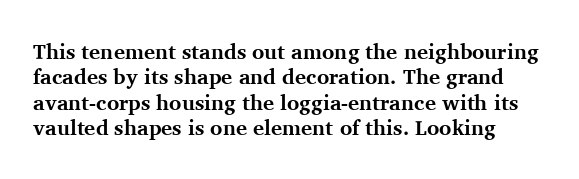
{"italic": "no", "bold": "yes", "underline": "no", "line_spacing_ratio": 1.21, "letter_spacing": "normal", "letter_spacing_em": 0.0, "glyph_px": 21}
